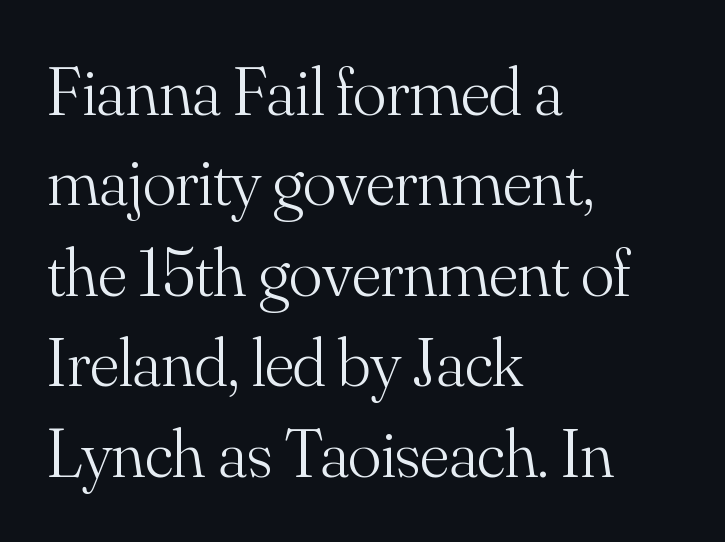
Unmarked baselines from the first word to the last. Rendered with straight, roman letterforms. A typesetter would label this face a serif. Horizontally, the lines are justified to the leading edge only. Observe the ordinary spacing: letters are neighbours, not strangers.
